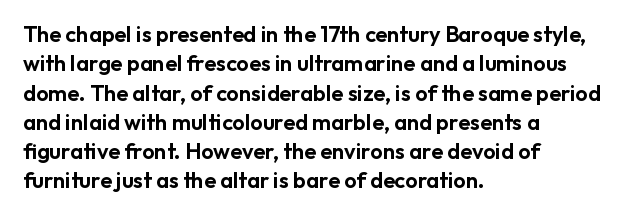
Glyph-to-glyph distance matches everyday printed text. If you drew a ruler down the left edge, every line would touch it. The letters stand upright; this is a roman face. No word sits above an underline. The line-height multiplier appears to be the usual default.
